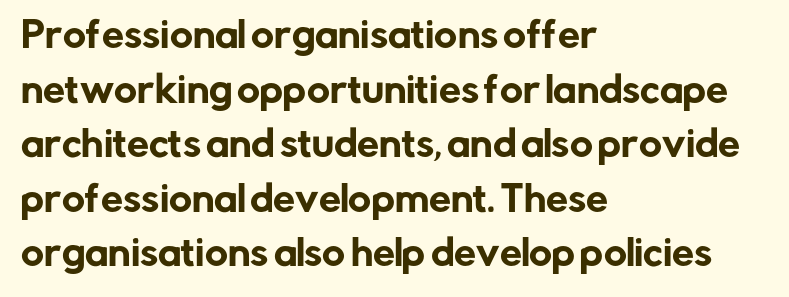
{"serif": "no", "italic": "no", "width": "normal", "stroke_contrast": "low", "x_height": "medium", "monospaced": "no", "underline": "no", "align": "left", "line_spacing": "normal", "line_spacing_ratio": 1.56, "letter_spacing": "normal", "letter_spacing_em": 0.0, "glyph_px": 35}
